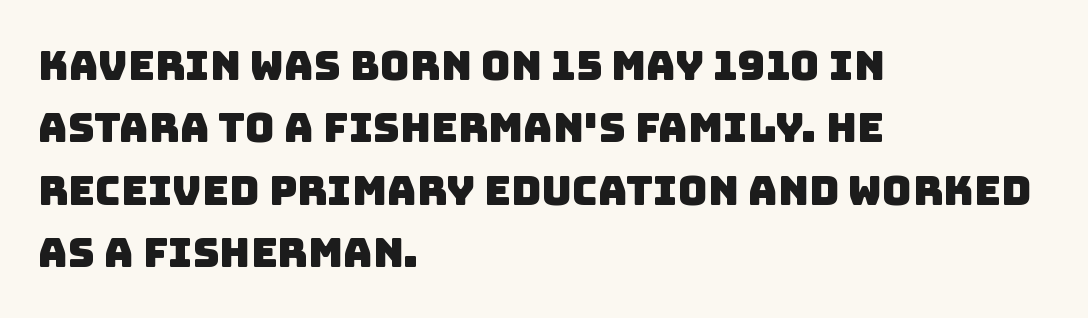
Q: Is the typeface a serif or a sans-serif typeface? A: Sans-serif.
Q: Is the text underlined? A: No.
Q: How is the paragraph aligned? A: Left-aligned.
Q: Is the spacing between letters normal or unusually wide? A: Normal.
Q: Is the spacing between lines tight, normal or loose? A: Normal.
Q: Width (condensed, normal, or wide)? A: Normal.
Q: Stroke contrast? A: Low.
Q: x-height? A: Large.
Q: Monospaced? A: No.
